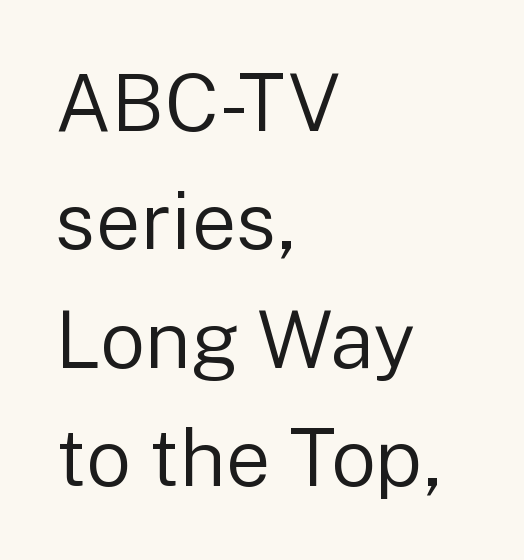
The image shows 80 px regular-weight sans-serif type, upright; set left-aligned, normal line spacing (1.48x), normal letter spacing, not underlined; low stroke contrast and a medium x-height.
